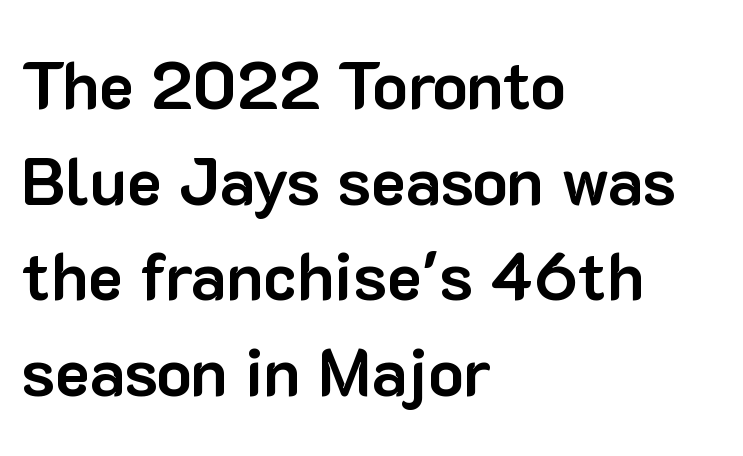
Q: Is the text bold? A: Yes.
Q: Is the text italic (slanted)? A: No, it is upright.
Q: Is the typeface a serif or a sans-serif typeface? A: Sans-serif.
Q: Is the text underlined? A: No.
Q: How is the paragraph aligned? A: Left-aligned.
Q: Is the spacing between letters normal or unusually wide? A: Normal.
Q: Is the spacing between lines tight, normal or loose? A: Normal.
Q: Width (condensed, normal, or wide)? A: Normal.
Q: Stroke contrast? A: Low.
Q: x-height? A: Medium.
Q: Monospaced? A: No.
